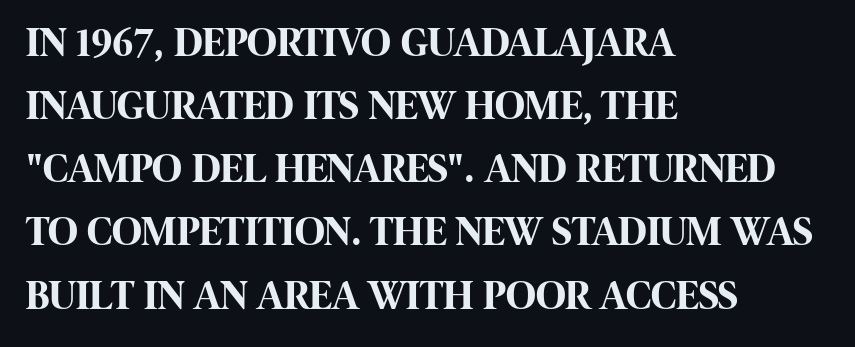
{"serif": "no", "italic": "no", "bold": "yes", "weight": "bold", "width": "condensed", "stroke_contrast": "high", "x_height": "large", "monospaced": "no", "underline": "no", "align": "left", "line_spacing": "normal", "line_spacing_ratio": 1.54, "letter_spacing": "normal", "letter_spacing_em": 0.0, "glyph_px": 41}
